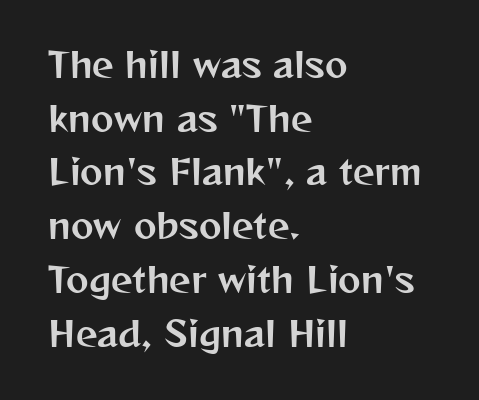
{"serif": "no", "italic": "no", "width": "normal", "stroke_contrast": "medium", "x_height": "medium", "monospaced": "no", "underline": "no", "align": "left", "line_spacing": "normal", "line_spacing_ratio": 1.58, "letter_spacing": "normal", "letter_spacing_em": 0.0, "glyph_px": 34}
